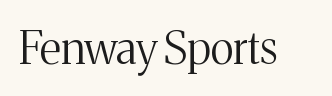
Q: Is the text bold? A: No.
Q: Is the text italic (slanted)? A: No, it is upright.
Q: Is the typeface a serif or a sans-serif typeface? A: Serif.
Q: Is the text underlined? A: No.
Q: Is the spacing between letters normal or unusually wide? A: Normal.
Q: Width (condensed, normal, or wide)? A: Normal.
Q: Stroke contrast? A: Medium.
Q: x-height? A: Medium.
Q: Monospaced? A: No.
